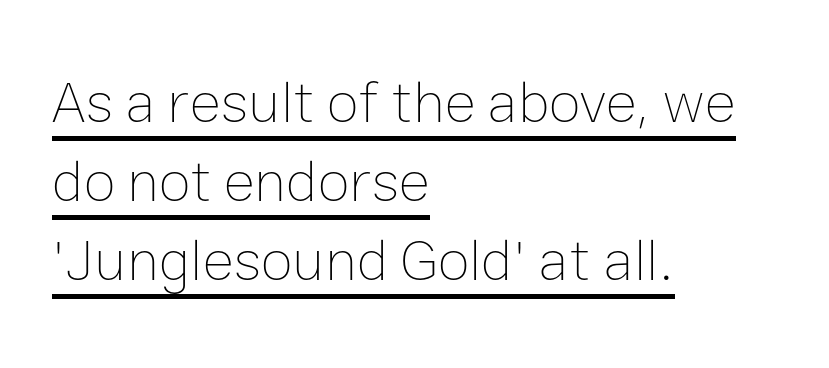
Rows of type keep a routine distance in the vertical direction. The passage is arranged the way most books set body copy — flush left. Looks like someone drew a line under every word here. Letters have the restrained weight of plain body copy at most.
